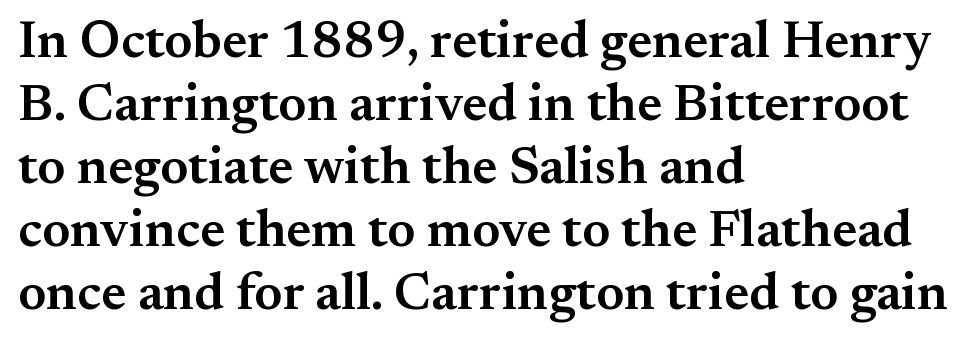
The image shows 52 px semibold serif type, upright; set left-aligned, line spacing 1.21x, normal letter spacing, not underlined; medium stroke contrast and a small x-height.
